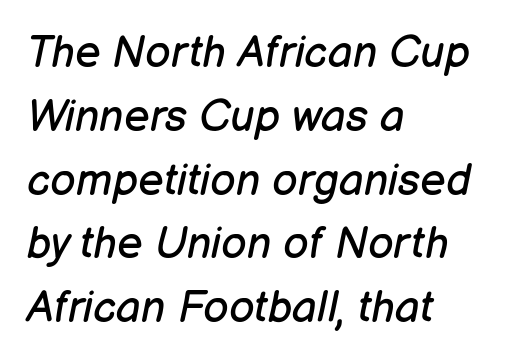
Q: Is the text bold? A: No.
Q: Is the text italic (slanted)? A: Yes, it leans right by about 12 degrees.
Q: Is the text underlined? A: No.
Q: How is the paragraph aligned? A: Left-aligned.
Q: Is the spacing between letters normal or unusually wide? A: Normal.
Q: Is the spacing between lines tight, normal or loose? A: Normal.
Q: Width (condensed, normal, or wide)? A: Normal.
Q: Stroke contrast? A: Low.
Q: x-height? A: Medium.
Q: Monospaced? A: No.
